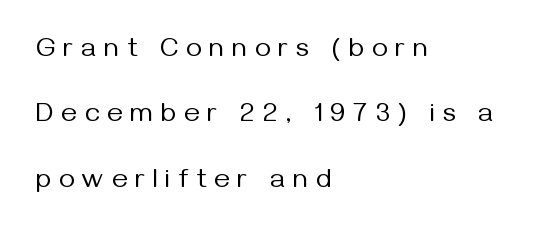
Q: Is the text bold? A: No.
Q: Is the text italic (slanted)? A: No, it is upright.
Q: Is the text underlined? A: No.
Q: How is the paragraph aligned? A: Left-aligned.
Q: Is the spacing between letters normal or unusually wide? A: Unusually wide.
Q: Is the spacing between lines tight, normal or loose? A: Loose.
